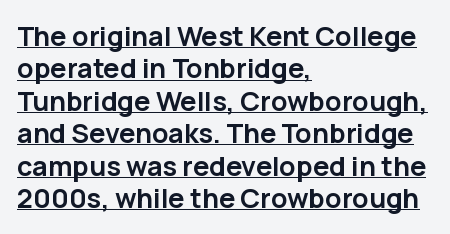
This sample uses plain, unmodified letter spacing. Posture: vertical. Emphasis is given by a line drawn under the lettering. Casual observation: everything's shoved over to the left.
